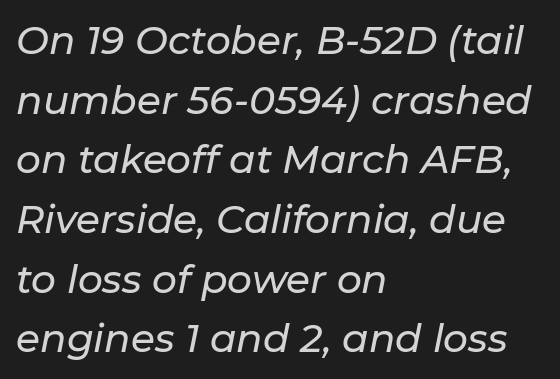
The image shows 39 px text type, italic (leaning right); set left-aligned, normal line spacing (1.53x), normal letter spacing, not underlined; low stroke contrast and a medium x-height.
